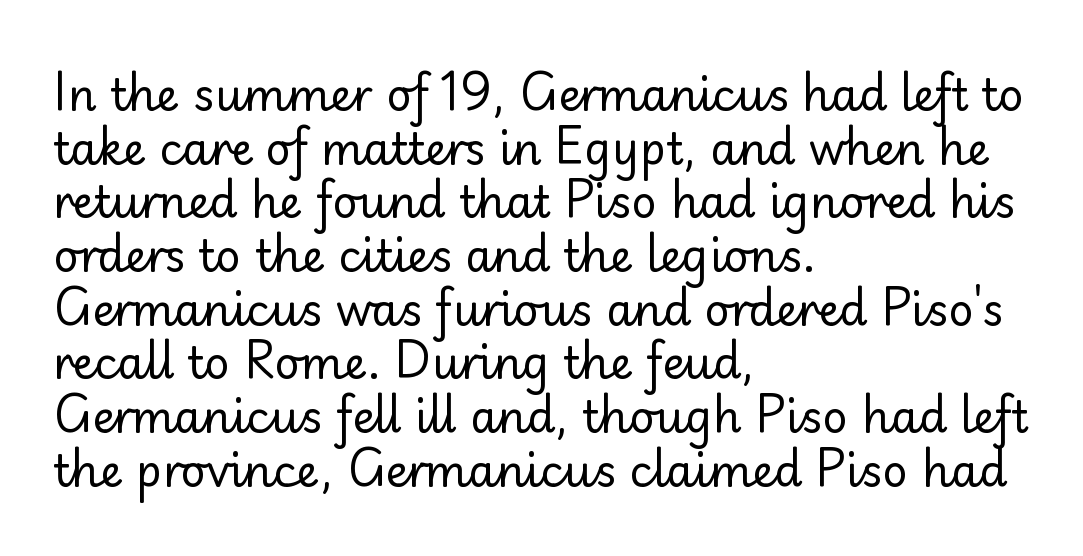
Each row of text sits above clean, open space. How are the letters spaced? Ordinarily, with no added tracking. The letters advance in unequal steps, a hallmark of proportional type. Do the letters lean? They stand straight. Check where the strokes stop: nothing finishes them off — pure sans.
